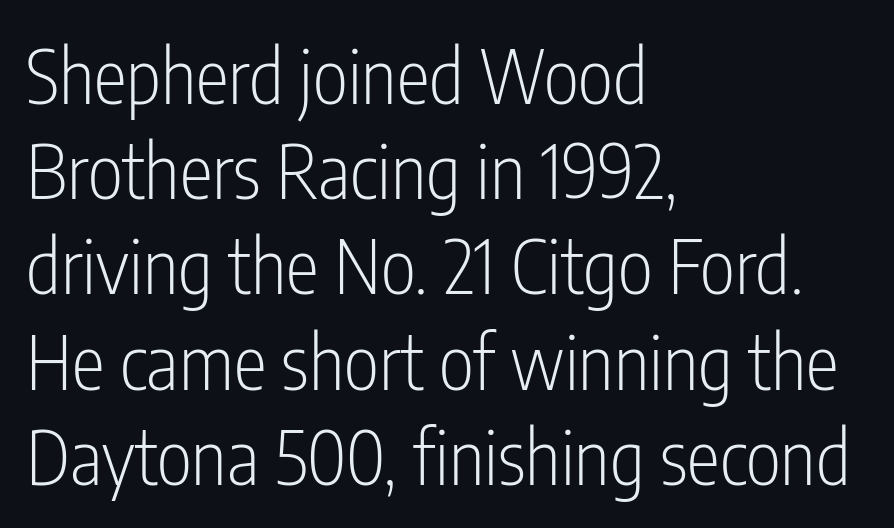
Q: Is the text bold? A: No.
Q: Is the text italic (slanted)? A: No, it is upright.
Q: Is the typeface a serif or a sans-serif typeface? A: Sans-serif.
Q: Is the text underlined? A: No.
Q: How is the paragraph aligned? A: Left-aligned.
Q: Is the spacing between letters normal or unusually wide? A: Normal.
Q: Is the spacing between lines tight, normal or loose? A: Normal.
Q: Width (condensed, normal, or wide)? A: Condensed.
Q: Stroke contrast? A: Low.
Q: x-height? A: Medium.
Q: Monospaced? A: No.
